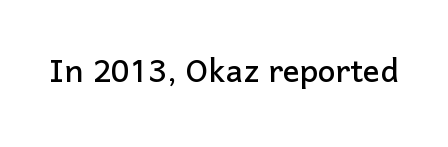
The image shows 42 px sans-serif type, upright; set normal letter spacing, not underlined; low stroke contrast and a medium x-height.
